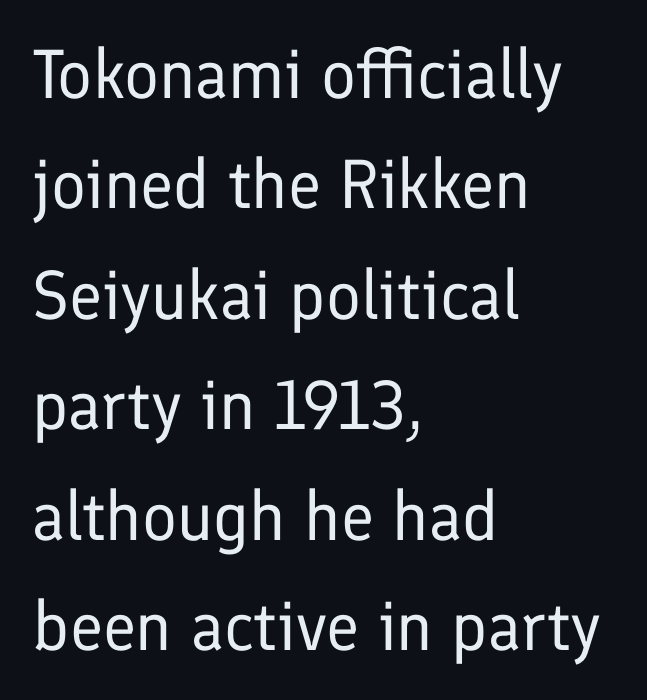
The image shows 69 px regular-weight sans-serif type, upright; set left-aligned, normal line spacing (1.6x), normal letter spacing, not underlined; low stroke contrast and a medium x-height.
